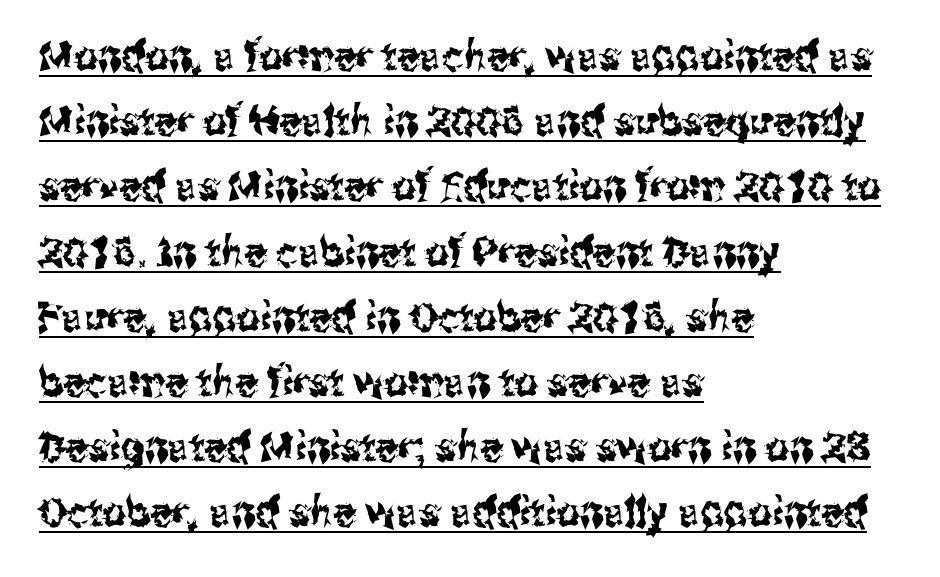
Leading matches the norm, producing a regular column. This sample uses a sans-serif face. The letters advance in unequal steps, a hallmark of proportional type. The rendering uses the underline text-decoration. This is roman type, the default non-slanted kind. Every row of glyphs begins at an identical x-position on the left.
